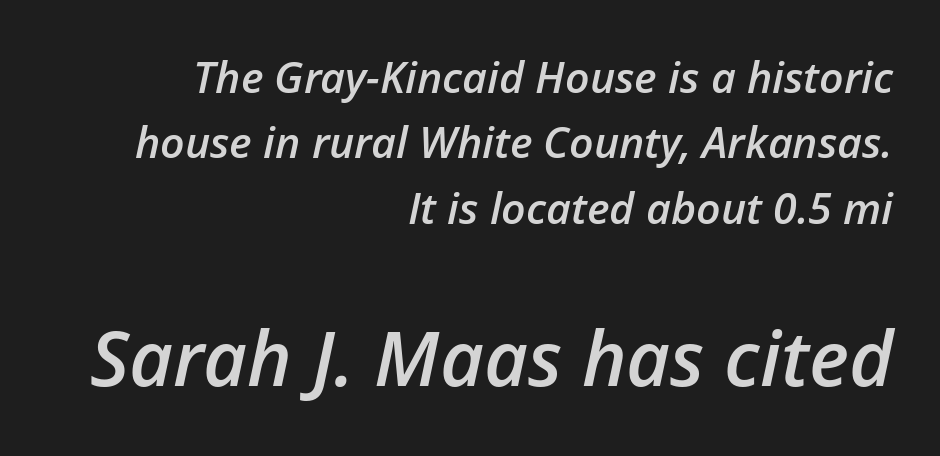
Slant detected: the letters are inclined. Nobody touched the tracking dial on this one. Spacing verdict: proportional, widths tailored to each character. Which chunk is bigger? The second one — the bottom block dwarfs the top. Check under the words: just untouched page. The lines in this sample share a right terminus and differ only in where they begin.
